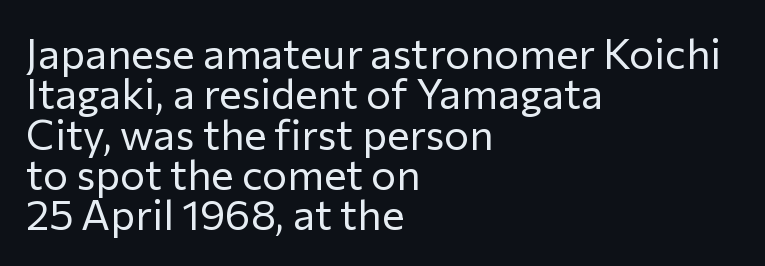
{"serif": "no", "italic": "no", "bold": "no", "weight": "regular", "width": "normal", "stroke_contrast": "low", "x_height": "medium", "monospaced": "no", "underline": "no", "align": "left", "line_spacing": "tight", "line_spacing_ratio": 0.96, "letter_spacing": "normal", "letter_spacing_em": 0.0, "glyph_px": 42}
